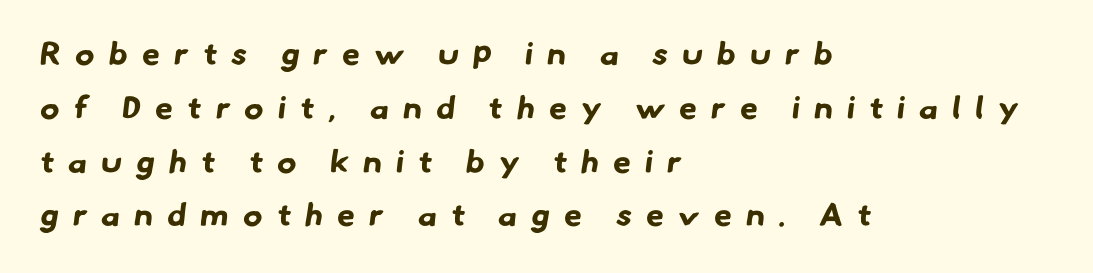
The image shows 32 px bold sans-serif type; set left-aligned, normal line spacing (1.68x), unusually wide letter spacing (+0.45 em), not underlined; low stroke contrast and a small x-height.
